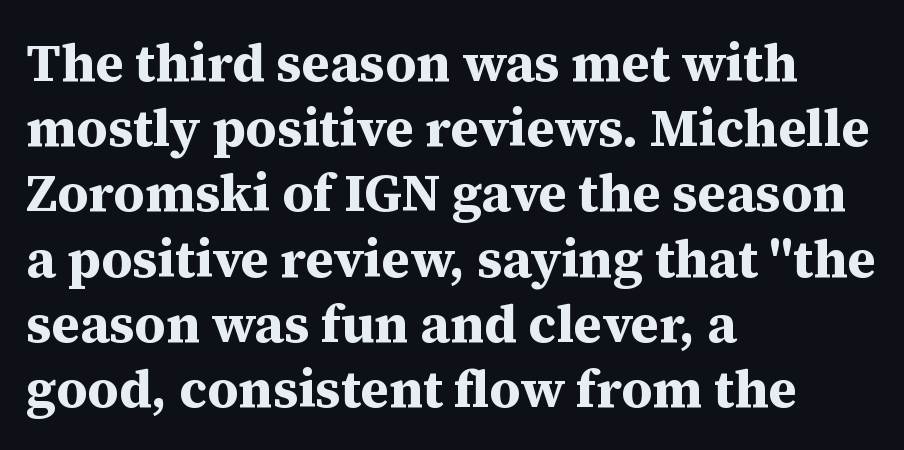
Q: Is the text bold? A: Yes.
Q: Is the text italic (slanted)? A: No, it is upright.
Q: Is the typeface a serif or a sans-serif typeface? A: Serif.
Q: Is the text underlined? A: No.
Q: How is the paragraph aligned? A: Left-aligned.
Q: Is the spacing between letters normal or unusually wide? A: Normal.
Q: Width (condensed, normal, or wide)? A: Normal.
Q: Stroke contrast? A: Medium.
Q: x-height? A: Medium.
Q: Monospaced? A: No.
